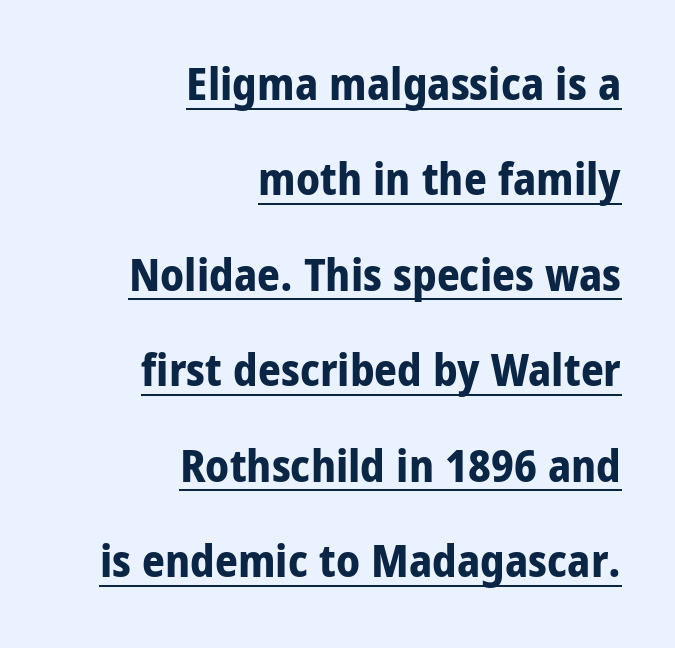
The image shows 45 px bold, condensed sans-serif type, upright; set right-aligned, loose line spacing (2.12x), normal letter spacing, underlined; low stroke contrast and a large x-height.
